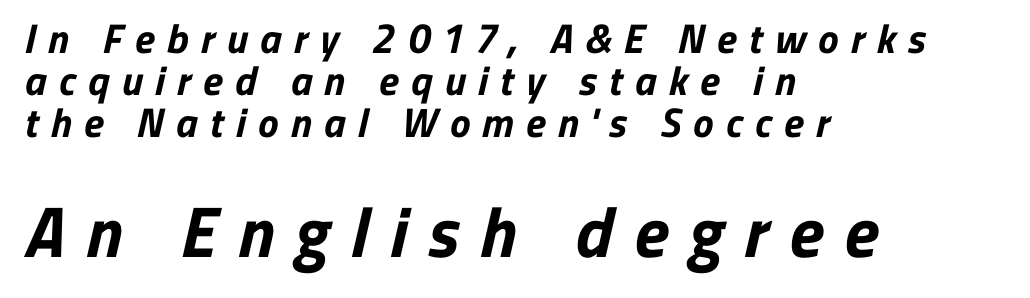
The image shows 71 px bold sans-serif type; set left-aligned, tight line spacing (1.02x), unusually wide letter spacing (+0.3 em), not underlined; the second (bottom) block is 1.73x larger; low stroke contrast and a medium x-height.
